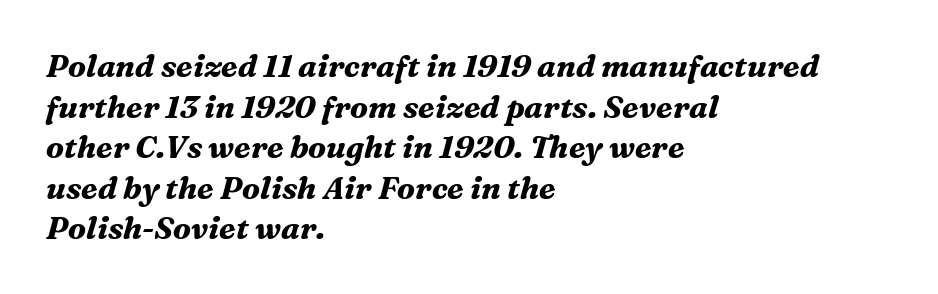
What's the leading like? Ordinary, nothing unusual. The passage shown leans; its letterforms are oblique. Casual observation: everything's shoved over to the left. Only glyphs here, with clear space below each row. Old-style or modern, the face here clearly has serifs.
